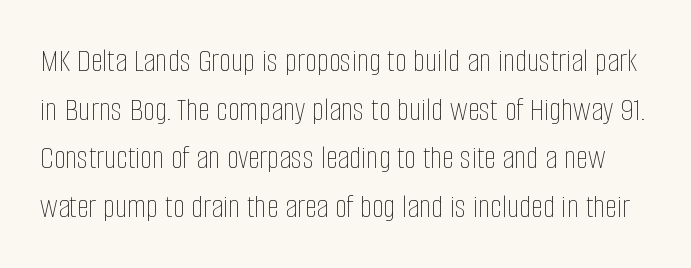
{"italic": "no", "bold": "no", "weight": "thin", "width": "condensed", "stroke_contrast": "low", "x_height": "large", "monospaced": "no", "underline": "no", "line_spacing": "normal", "line_spacing_ratio": 1.43, "letter_spacing": "normal", "letter_spacing_em": 0.0, "glyph_px": 34}
